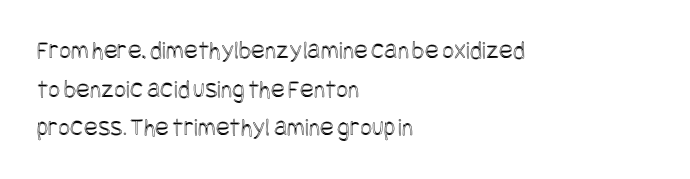
Q: Is the text italic (slanted)? A: No, it is upright.
Q: Is the text underlined? A: No.
Q: How is the paragraph aligned? A: Left-aligned.
Q: Is the spacing between letters normal or unusually wide? A: Normal.
Q: Is the spacing between lines tight, normal or loose? A: Normal.
